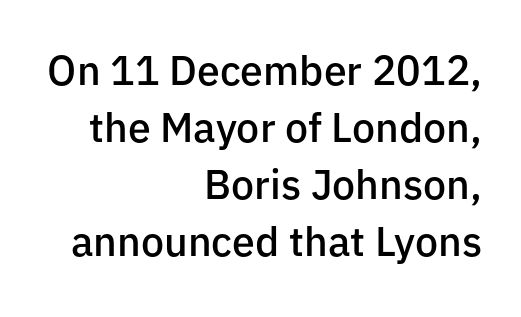
The image shows 41 px semibold sans-serif type, upright; set right-aligned, normal line spacing (1.39x), normal letter spacing, not underlined; low stroke contrast and a medium x-height.
